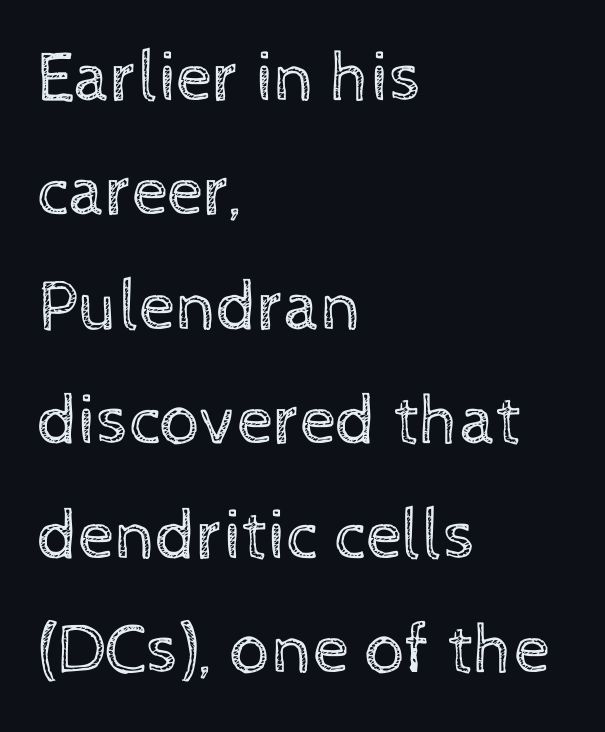
The image shows 72 px regular-weight type, upright; set left-aligned, normal line spacing (1.59x), normal letter spacing, not underlined; a medium x-height.
